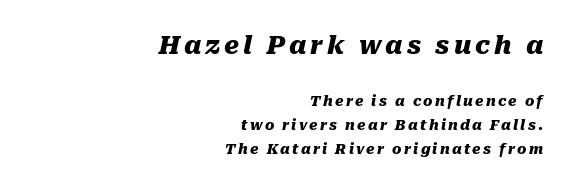
The image shows 25 px bold type, italic (leaning right); set right-aligned, line spacing 1.72x, not underlined; the first (top) block is 1.79x larger.
